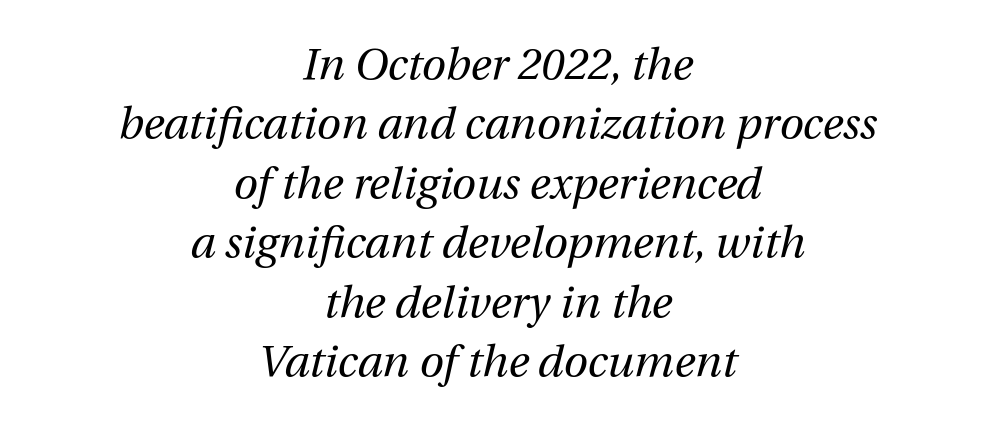
Q: Is the text bold? A: No.
Q: Is the text italic (slanted)? A: Yes, it leans right by about 13 degrees.
Q: Is the text underlined? A: No.
Q: How is the paragraph aligned? A: Centered.
Q: Is the spacing between letters normal or unusually wide? A: Normal.
Q: Is the spacing between lines tight, normal or loose? A: Normal.
Q: Width (condensed, normal, or wide)? A: Normal.
Q: Stroke contrast? A: Medium.
Q: x-height? A: Medium.
Q: Monospaced? A: No.
